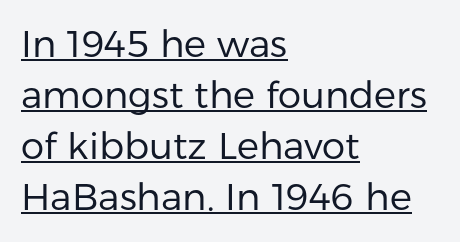
The image shows 37 px regular-weight sans-serif type, upright; set left-aligned, normal line spacing (1.38x), normal letter spacing, underlined; low stroke contrast and a medium x-height.
